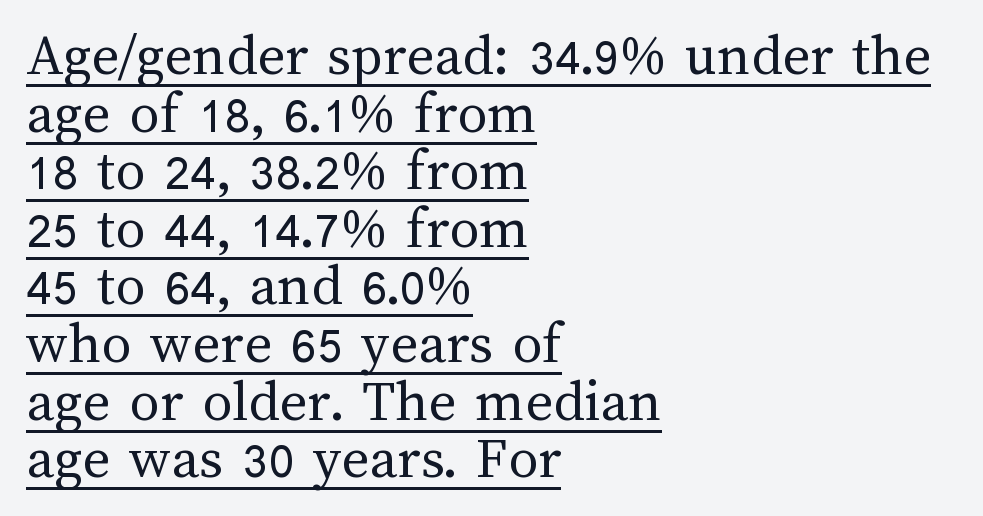
The image shows 60 px regular-weight type, upright; set left-aligned, tight line spacing (0.96x), normal letter spacing, underlined; medium stroke contrast and a medium x-height.
